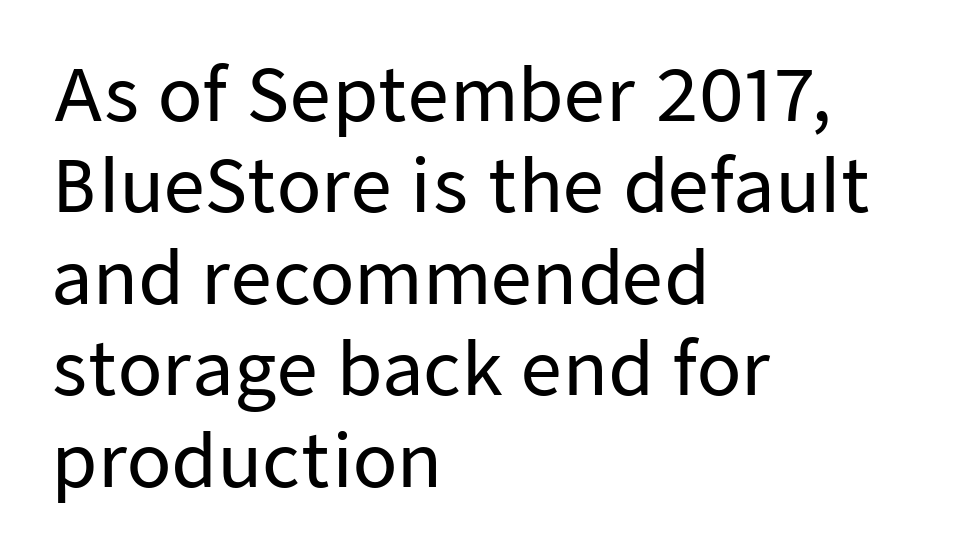
{"serif": "no", "italic": "no", "width": "normal", "stroke_contrast": "low", "x_height": "medium", "monospaced": "no", "underline": "no", "align": "left", "line_spacing": "normal", "line_spacing_ratio": 1.27, "letter_spacing": "normal", "letter_spacing_em": 0.0, "glyph_px": 72}
